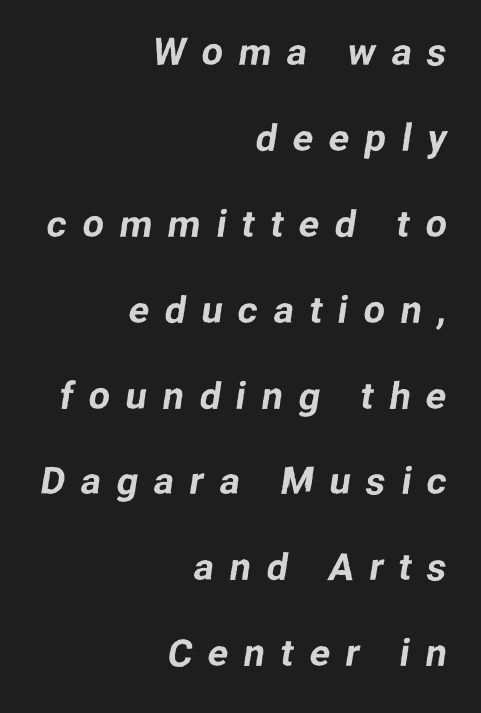
Proportional: the letters do not fall into vertical columns. Horizontally, the lines are justified to the trailing edge only. The gaps between neighbouring characters are conspicuously large. Examine the stroke ends and you'll find no serifs. Rows of type keep a wide berth in the vertical direction. Descender tails drop into unmarked territory.
